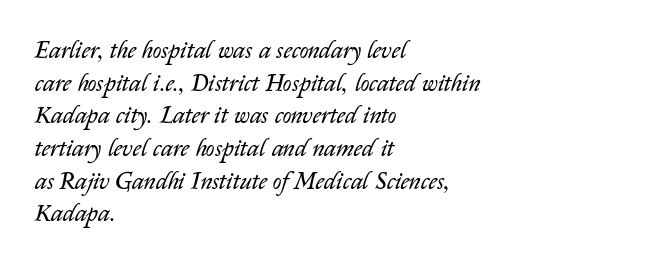
{"italic": "yes", "lean": "right", "slant_degrees": 14, "bold": "no", "underline": "no", "align": "left", "line_spacing": "normal", "line_spacing_ratio": 1.36, "letter_spacing": "normal", "letter_spacing_em": 0.0, "glyph_px": 24}
